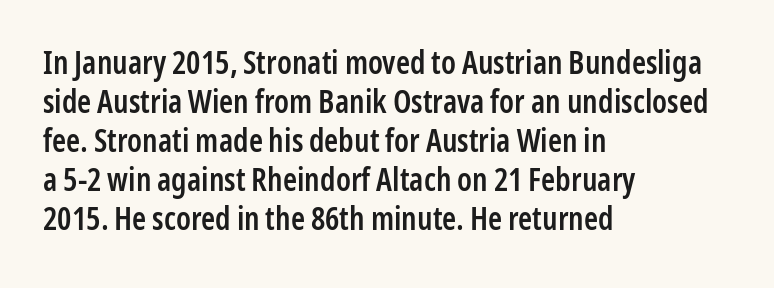
Q: Is the text bold? A: Semi-bold.
Q: Is the text italic (slanted)? A: No, it is upright.
Q: Is the typeface a serif or a sans-serif typeface? A: Sans-serif.
Q: Is the text underlined? A: No.
Q: How is the paragraph aligned? A: Left-aligned.
Q: Is the spacing between letters normal or unusually wide? A: Normal.
Q: Width (condensed, normal, or wide)? A: Condensed.
Q: Stroke contrast? A: Low.
Q: x-height? A: Medium.
Q: Monospaced? A: No.
